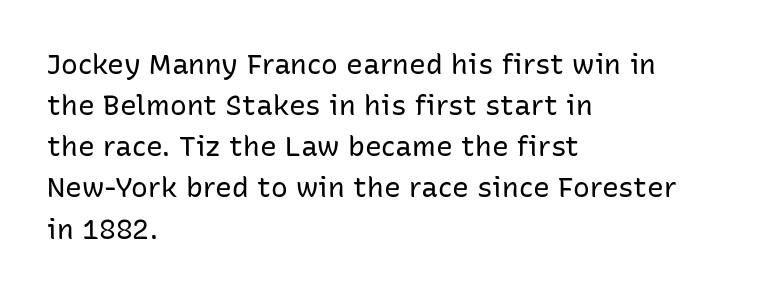
{"serif": "no", "italic": "no", "bold": "no", "weight": "regular", "width": "normal", "stroke_contrast": "low", "x_height": "medium", "monospaced": "no", "underline": "no", "align": "left", "line_spacing": "normal", "line_spacing_ratio": 1.47, "letter_spacing": "normal", "letter_spacing_em": 0.0, "glyph_px": 28}
